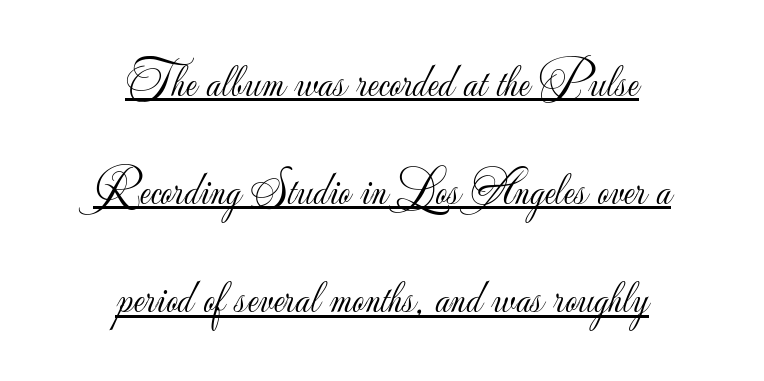
{"serif": "no", "bold": "no", "weight": "light", "width": "normal", "stroke_contrast": "low", "x_height": "small", "monospaced": "no", "underline": "yes", "align": "center", "line_spacing": "loose", "line_spacing_ratio": 2.3, "letter_spacing": "normal", "letter_spacing_em": 0.0, "glyph_px": 47}
